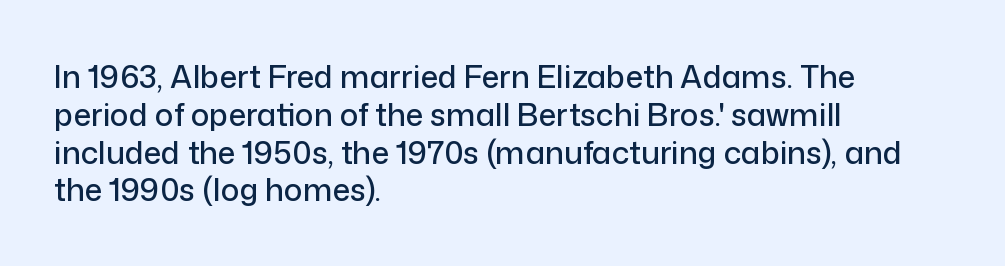
The image shows 31 px sans-serif type, upright; set left-aligned, line spacing 1.22x, normal letter spacing, not underlined; low stroke contrast and a medium x-height.
